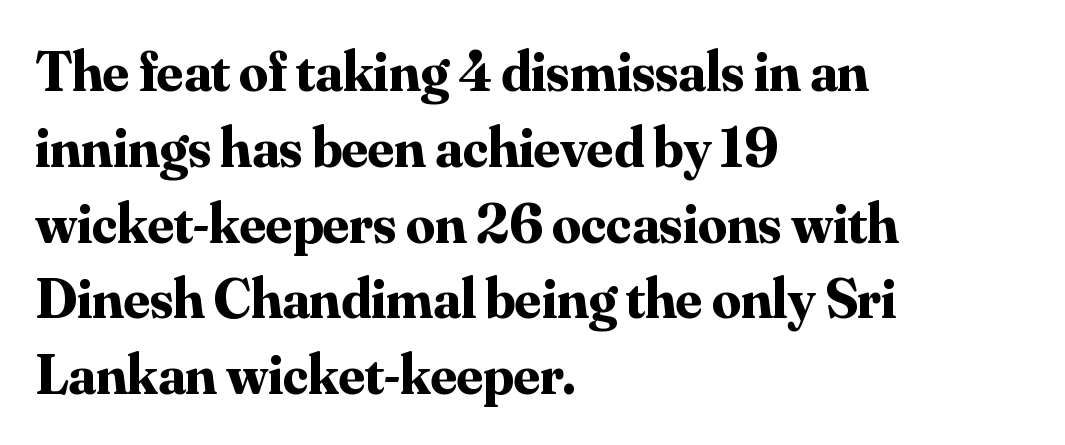
The space beneath each line is pristine and unruled. Is this a fixed-width face? No — the glyphs have proportional, varying widths. Interline gaps are of average width in this sample. Glyph-to-glyph distance matches everyday printed text. Each line starts at the same left margin while the right side varies. Pretty heavy lettering here — definitely bold.
